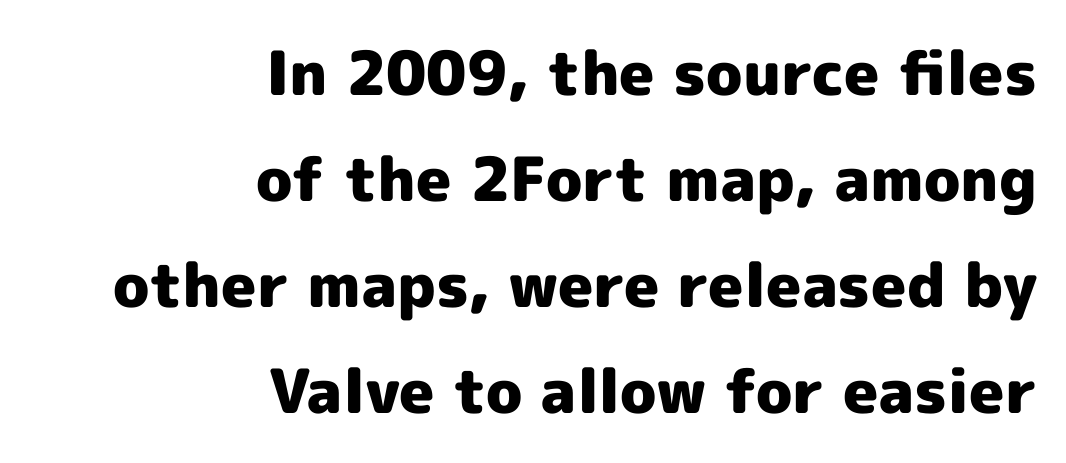
Q: Is the text bold? A: Yes.
Q: Is the text italic (slanted)? A: No, it is upright.
Q: Is the typeface a serif or a sans-serif typeface? A: Sans-serif.
Q: Is the text underlined? A: No.
Q: How is the paragraph aligned? A: Right-aligned.
Q: Is the spacing between letters normal or unusually wide? A: Normal.
Q: Width (condensed, normal, or wide)? A: Normal.
Q: x-height? A: Medium.
Q: Monospaced? A: No.
